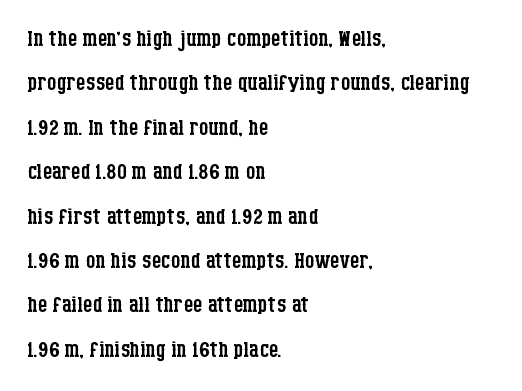
The image shows 30 px regular-weight, condensed serif type, upright; set left-aligned, normal line spacing (1.48x), normal letter spacing, not underlined; low stroke contrast and a large x-height.
